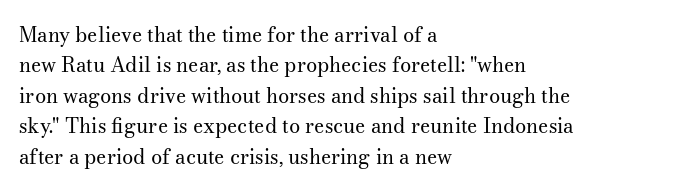
The image shows 20 px text type, upright; set left-aligned, normal line spacing (1.52x), normal letter spacing, not underlined.
